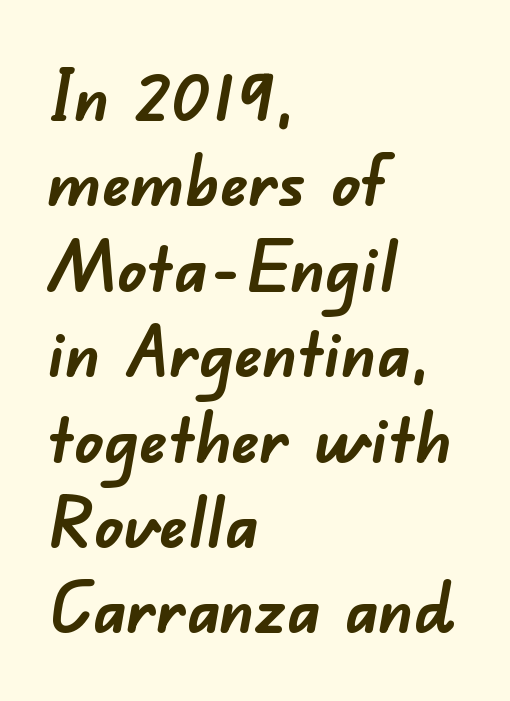
The image shows 70 px semibold sans-serif type; set left-aligned, line spacing 1.22x, normal letter spacing, not underlined; low stroke contrast and a small x-height.
